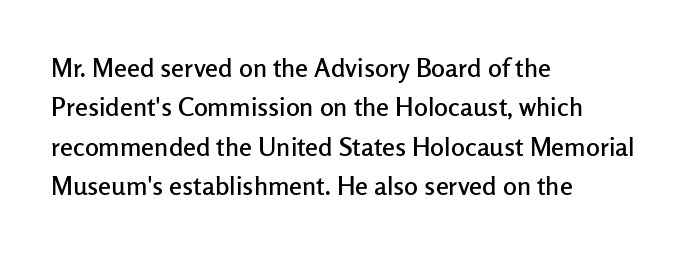
{"italic": "no", "underline": "no", "align": "left", "line_spacing": "normal", "line_spacing_ratio": 1.51, "letter_spacing": "normal", "letter_spacing_em": 0.0, "glyph_px": 26}
